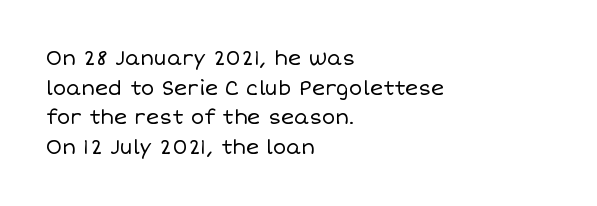
The image shows 20 px text type, upright; set left-aligned, normal line spacing (1.48x), normal letter spacing, not underlined.
